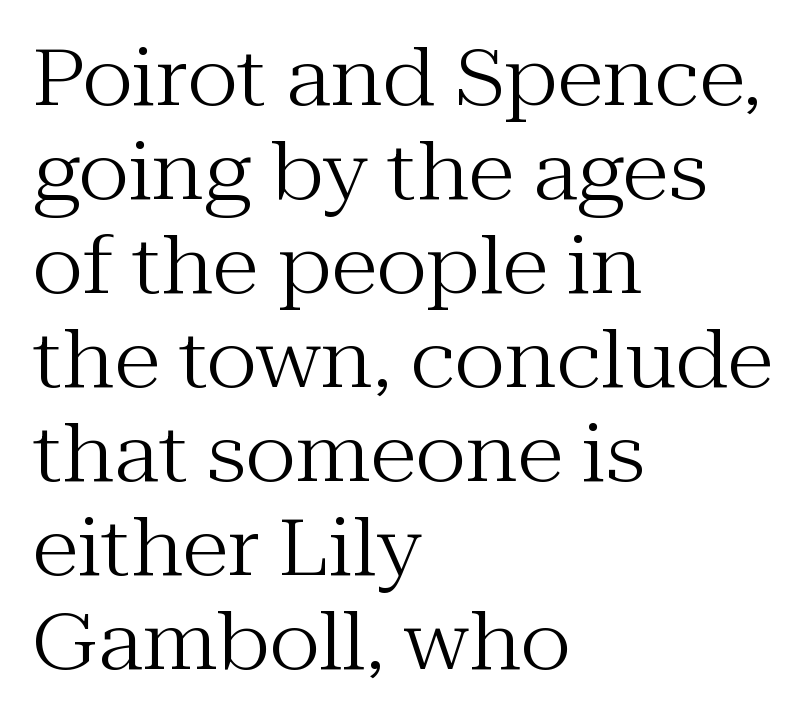
Q: Is the text bold? A: No.
Q: Is the text italic (slanted)? A: No, it is upright.
Q: Is the typeface a serif or a sans-serif typeface? A: Serif.
Q: Is the text underlined? A: No.
Q: How is the paragraph aligned? A: Left-aligned.
Q: Is the spacing between letters normal or unusually wide? A: Normal.
Q: Width (condensed, normal, or wide)? A: Normal.
Q: Stroke contrast? A: Medium.
Q: x-height? A: Medium.
Q: Monospaced? A: No.
